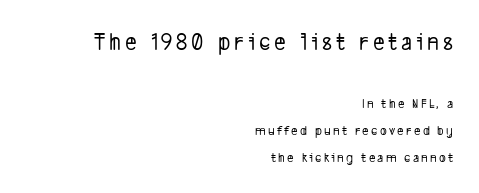
The image shows 25 px text type; set right-aligned, loose line spacing (1.93x), not underlined; the first (top) block is 1.79x larger.
